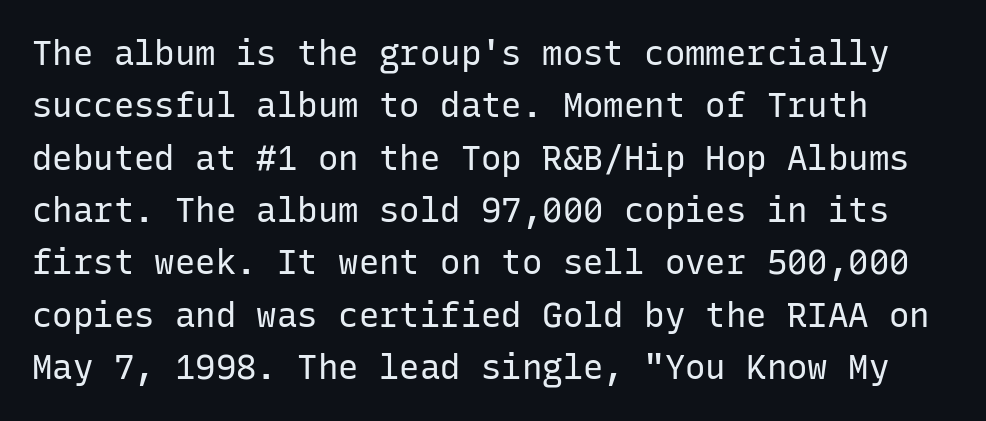
{"serif": "no", "italic": "no", "bold": "no", "weight": "regular", "width": "normal", "stroke_contrast": "low", "x_height": "medium", "monospaced": "yes", "underline": "no", "line_spacing": "normal", "line_spacing_ratio": 1.54, "letter_spacing": "normal", "letter_spacing_em": 0.0, "glyph_px": 34}
